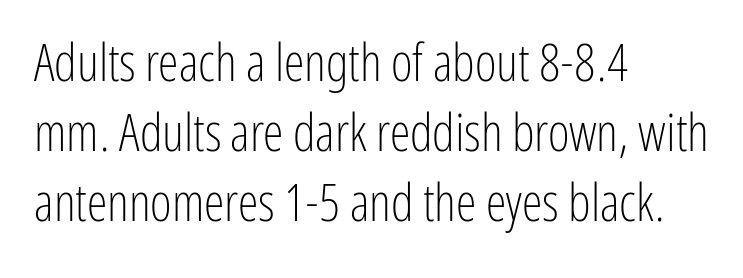
{"serif": "no", "italic": "no", "bold": "no", "weight": "light", "width": "condensed", "stroke_contrast": "low", "x_height": "medium", "monospaced": "no", "underline": "no", "align": "left", "line_spacing": "normal", "line_spacing_ratio": 1.35, "letter_spacing": "normal", "letter_spacing_em": 0.0, "glyph_px": 52}
